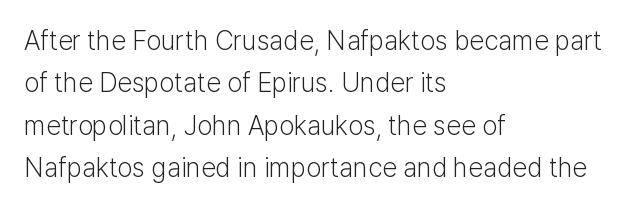
Characters follow at the spacing the type designer built in. Where is the straight margin? On the left. Weight: regular or lighter. Check the space under the baseline: it is left empty. Each new line begins a customary step beneath the previous one.
